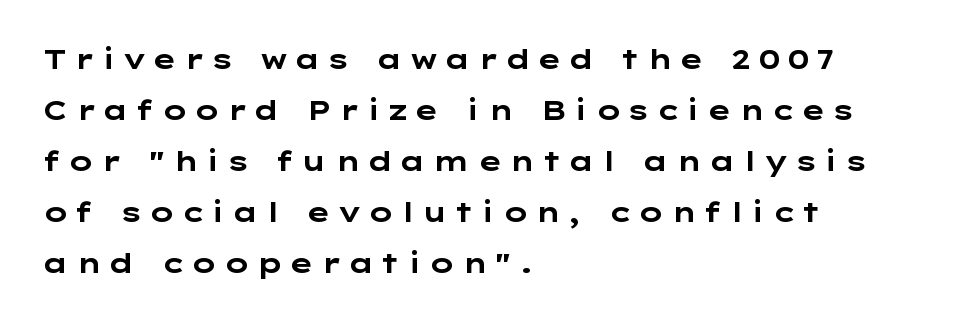
The image shows 27 px bold type, upright; set left-aligned, line spacing 1.89x, unusually wide letter spacing (+0.21 em), not underlined.
